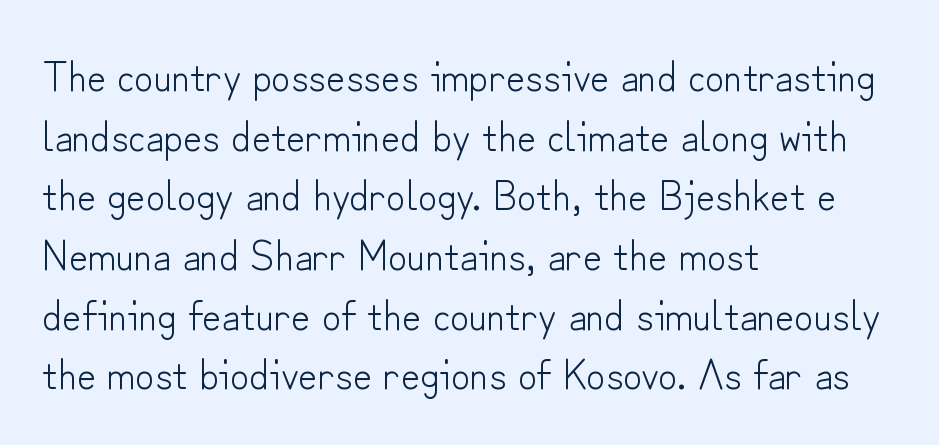
Q: Is the text bold? A: No.
Q: Is the text italic (slanted)? A: No, it is upright.
Q: Is the typeface a serif or a sans-serif typeface? A: Sans-serif.
Q: Is the text underlined? A: No.
Q: How is the paragraph aligned? A: Left-aligned.
Q: Is the spacing between letters normal or unusually wide? A: Normal.
Q: Is the spacing between lines tight, normal or loose? A: Normal.
Q: Width (condensed, normal, or wide)? A: Normal.
Q: Stroke contrast? A: Low.
Q: x-height? A: Small.
Q: Monospaced? A: No.
